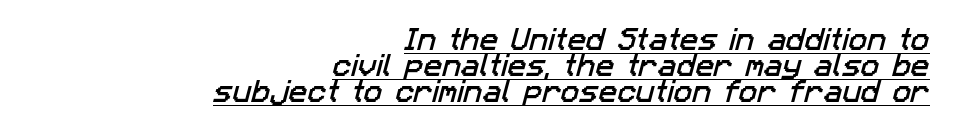
{"underline": "yes", "align": "right", "line_spacing": "tight", "line_spacing_ratio": 1.04, "letter_spacing": "normal", "letter_spacing_em": 0.0, "glyph_px": 25}
